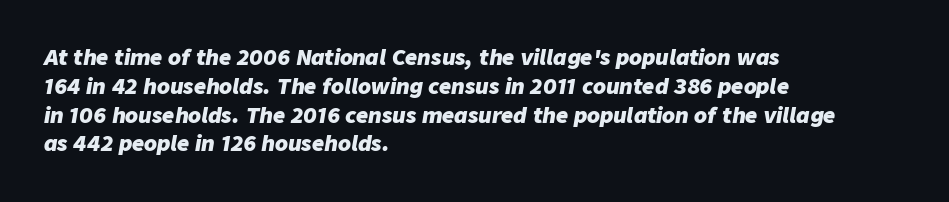
{"italic": "yes", "lean": "right", "slant_degrees": 9, "bold": "yes", "underline": "no", "align": "left", "line_spacing": "normal", "line_spacing_ratio": 1.37, "letter_spacing": "normal", "letter_spacing_em": 0.0, "glyph_px": 21}
